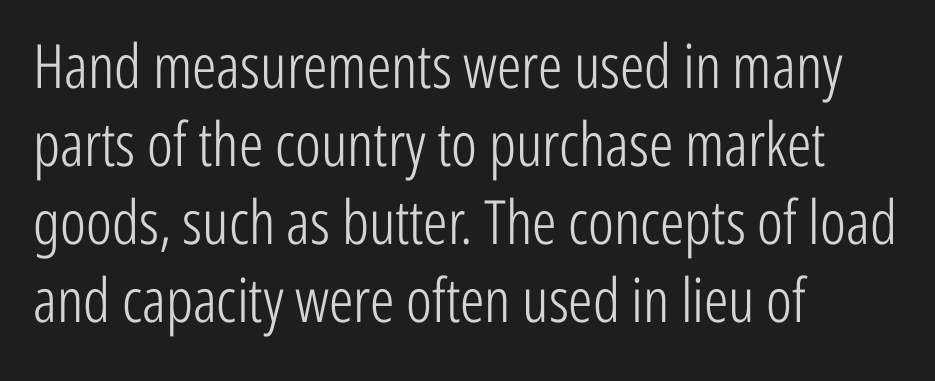
{"serif": "no", "italic": "no", "bold": "no", "weight": "light", "width": "condensed", "stroke_contrast": "low", "x_height": "medium", "monospaced": "no", "underline": "no", "align": "left", "line_spacing": "normal", "line_spacing_ratio": 1.28, "letter_spacing": "normal", "letter_spacing_em": 0.0, "glyph_px": 61}
